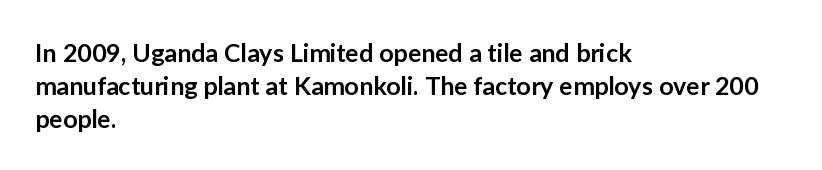
The image shows 25 px text type, upright; set left-aligned, normal line spacing (1.32x), normal letter spacing, not underlined.
